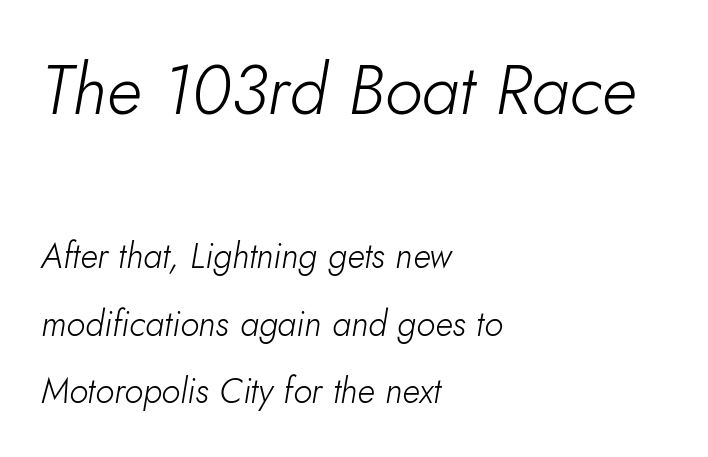
{"italic": "yes", "lean": "right", "slant_degrees": 10, "bold": "no", "weight": "light", "width": "normal", "stroke_contrast": "low", "x_height": "small", "monospaced": "no", "underline": "no", "align": "left", "line_spacing": "loose", "line_spacing_ratio": 1.92, "letter_spacing": "normal", "letter_spacing_em": 0.0, "larger_block": "first", "size_ratio": 2.0, "glyph_px": 70}
